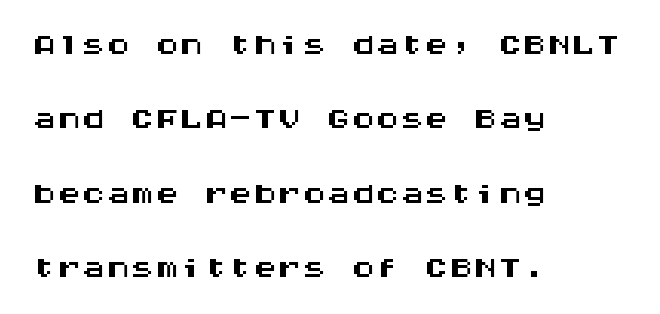
No word sits above an underline. Words appear dense and cohesive because spacing is normal. A sans-serif font was chosen for this passage. The lines in this sample share a left origin and differ only in where they stop. Each letter, wide or thin by design, is forced into the same width here.
